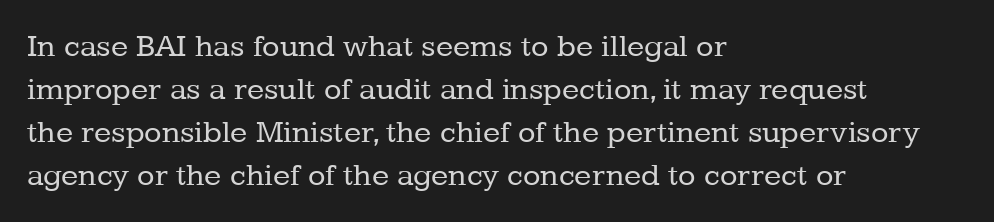
Glyph-to-glyph distance matches everyday printed text. In terms of posture, this sample is upright. No word sits above an underline. How would I describe the line gaps? Plain and ordinary.
